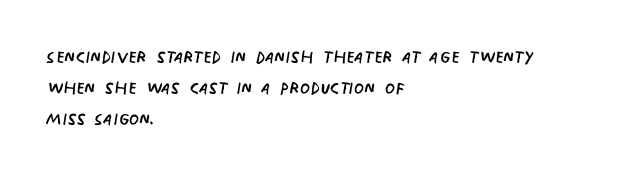
Q: Is the text bold? A: No.
Q: Is the text underlined? A: No.
Q: How is the paragraph aligned? A: Left-aligned.
Q: Is the spacing between letters normal or unusually wide? A: Normal.
Q: Is the spacing between lines tight, normal or loose? A: Normal.
